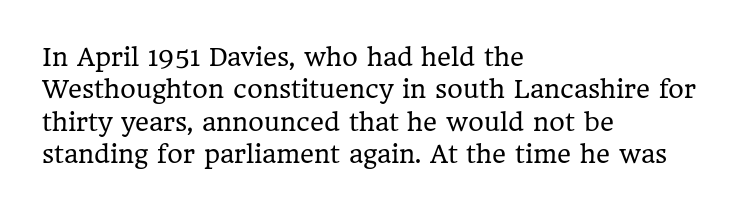
The image shows 24 px text type, upright; set left-aligned, normal line spacing (1.35x), normal letter spacing, not underlined.
